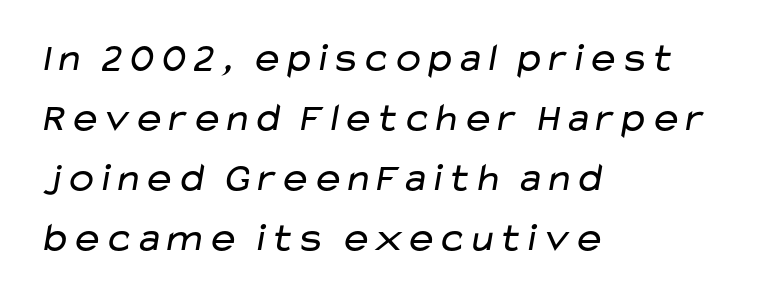
{"serif": "no", "bold": "no", "weight": "regular", "width": "wide", "stroke_contrast": "low", "x_height": "medium", "monospaced": "no", "underline": "no", "align": "left", "line_spacing": "normal", "line_spacing_ratio": 1.5, "letter_spacing": "normal", "letter_spacing_em": 0.0, "glyph_px": 40}
